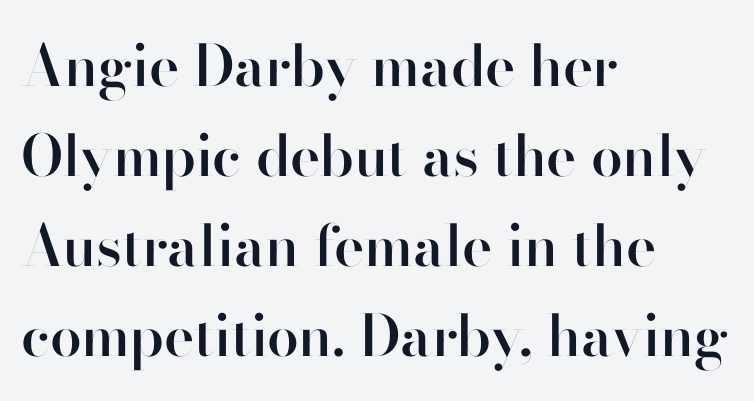
Q: Is the text bold? A: Semi-bold.
Q: Is the text italic (slanted)? A: No, it is upright.
Q: Is the typeface a serif or a sans-serif typeface? A: Sans-serif.
Q: Is the text underlined? A: No.
Q: How is the paragraph aligned? A: Left-aligned.
Q: Is the spacing between letters normal or unusually wide? A: Normal.
Q: Is the spacing between lines tight, normal or loose? A: Normal.
Q: Width (condensed, normal, or wide)? A: Normal.
Q: Stroke contrast? A: High.
Q: x-height? A: Small.
Q: Monospaced? A: No.
